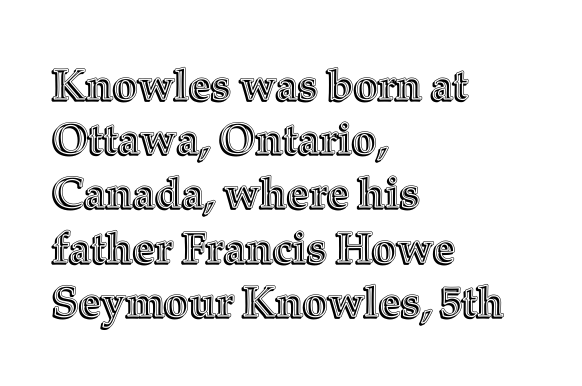
The image shows 43 px text type, upright; set left-aligned, normal line spacing (1.26x), normal letter spacing, not underlined; a medium x-height.
